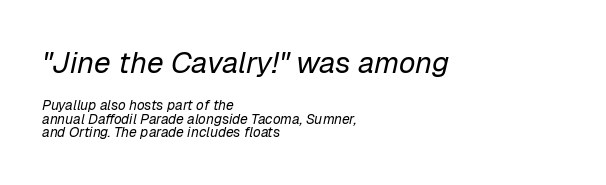
Q: Is the text bold? A: No.
Q: Is the text italic (slanted)? A: Yes, it leans right by about 12 degrees.
Q: Is the text underlined? A: No.
Q: How is the paragraph aligned? A: Left-aligned.
Q: Is the spacing between letters normal or unusually wide? A: Normal.
Q: Is the spacing between lines tight, normal or loose? A: Tight.
Q: Which block of text is set in a larger size, the first (top) or the second (bottom)? A: The first (top) one.
Q: Width (condensed, normal, or wide)? A: Normal.
Q: Stroke contrast? A: Low.
Q: x-height? A: Medium.
Q: Monospaced? A: No.
